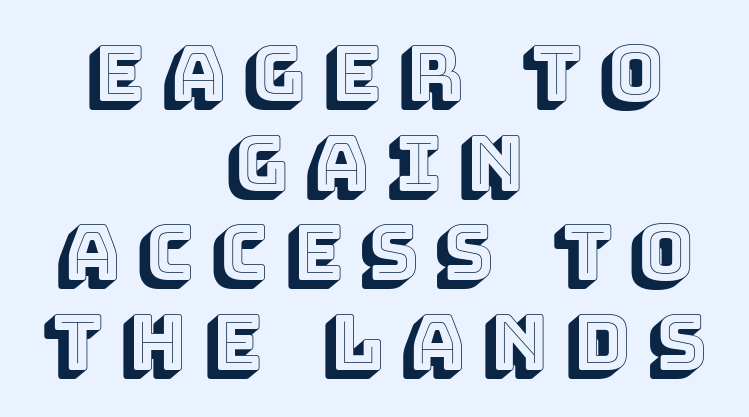
{"italic": "no", "width": "normal", "x_height": "large", "monospaced": "no", "underline": "no", "align": "center", "line_spacing_ratio": 1.18, "letter_spacing": "wide", "letter_spacing_em": 0.24, "glyph_px": 76}
